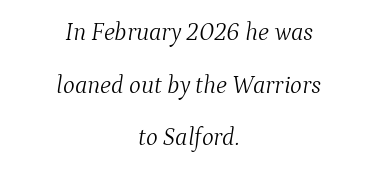
Both edges are ragged and mirror each other, which tells us the setting is centered. The vertical gap from one line to the next is large. The tracking reads as untouched default to a designer's eye. Emphasis-style slanted type is in use. Counters stay open thanks to moderate or lighter strokes. The baseline area is clear.
